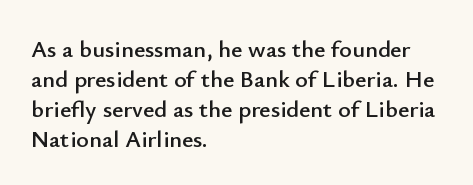
The image shows 24 px text type, upright; set left-aligned, normal line spacing (1.25x), normal letter spacing, not underlined.
